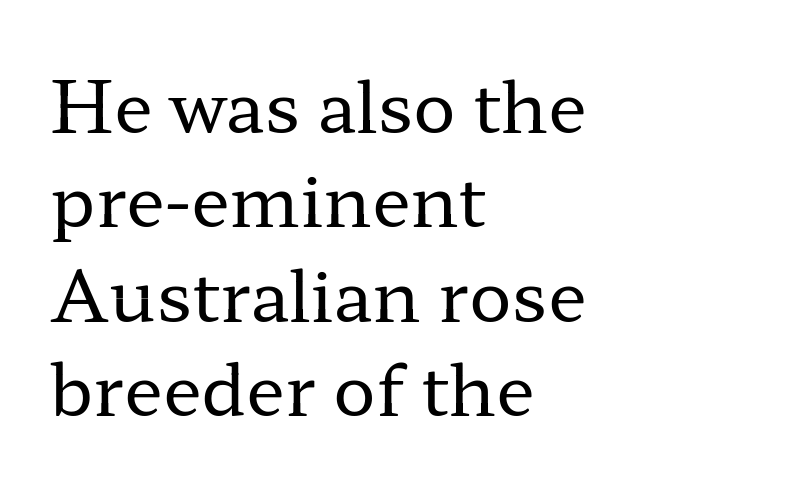
Q: Is the text bold? A: No.
Q: Is the text italic (slanted)? A: No, it is upright.
Q: Is the typeface a serif or a sans-serif typeface? A: Serif.
Q: Is the text underlined? A: No.
Q: How is the paragraph aligned? A: Left-aligned.
Q: Is the spacing between letters normal or unusually wide? A: Normal.
Q: Is the spacing between lines tight, normal or loose? A: Normal.
Q: Width (condensed, normal, or wide)? A: Wide.
Q: Stroke contrast? A: Low.
Q: x-height? A: Medium.
Q: Monospaced? A: No.
